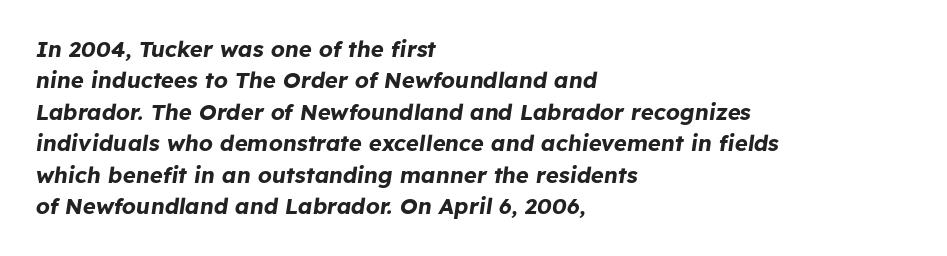
{"italic": "yes", "lean": "right", "slant_degrees": 8, "bold": "yes", "underline": "no", "align": "left", "line_spacing": "normal", "line_spacing_ratio": 1.43, "letter_spacing": "normal", "letter_spacing_em": 0.0, "glyph_px": 22}
